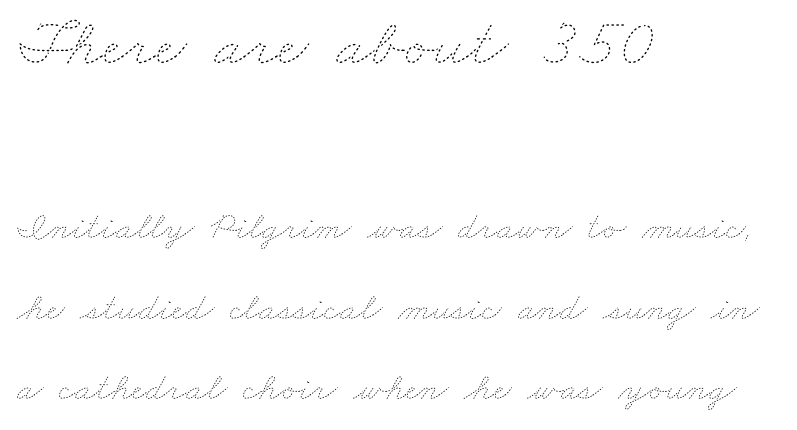
Q: Is the text bold? A: No.
Q: Is the text underlined? A: No.
Q: How is the paragraph aligned? A: Left-aligned.
Q: Is the spacing between letters normal or unusually wide? A: Normal.
Q: Is the spacing between lines tight, normal or loose? A: Loose.
Q: Which block of text is set in a larger size, the first (top) or the second (bottom)? A: The first (top) one.
Q: Width (condensed, normal, or wide)? A: Wide.
Q: Stroke contrast? A: Low.
Q: x-height? A: Small.
Q: Monospaced? A: No.
